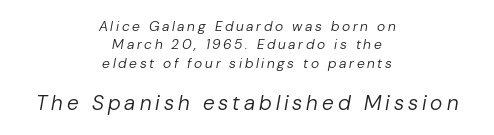
Q: Is the text bold? A: No.
Q: Is the text italic (slanted)? A: Yes, it leans right by about 10 degrees.
Q: Is the text underlined? A: No.
Q: How is the paragraph aligned? A: Centered.
Q: Is the spacing between lines tight, normal or loose? A: Normal.
Q: Which block of text is set in a larger size, the first (top) or the second (bottom)? A: The second (bottom) one.
